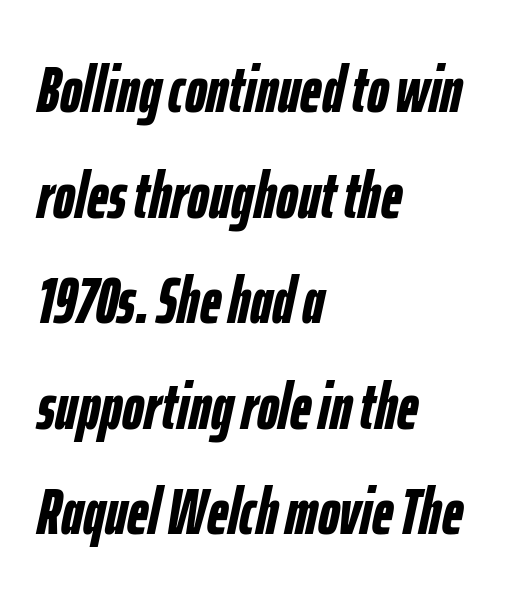
{"italic": "yes", "lean": "right", "slant_degrees": 12, "bold": "yes", "weight": "semibold", "width": "condensed", "stroke_contrast": "low", "x_height": "medium", "monospaced": "no", "underline": "no", "align": "left", "line_spacing": "normal", "line_spacing_ratio": 1.6, "letter_spacing": "normal", "letter_spacing_em": 0.0, "glyph_px": 66}
